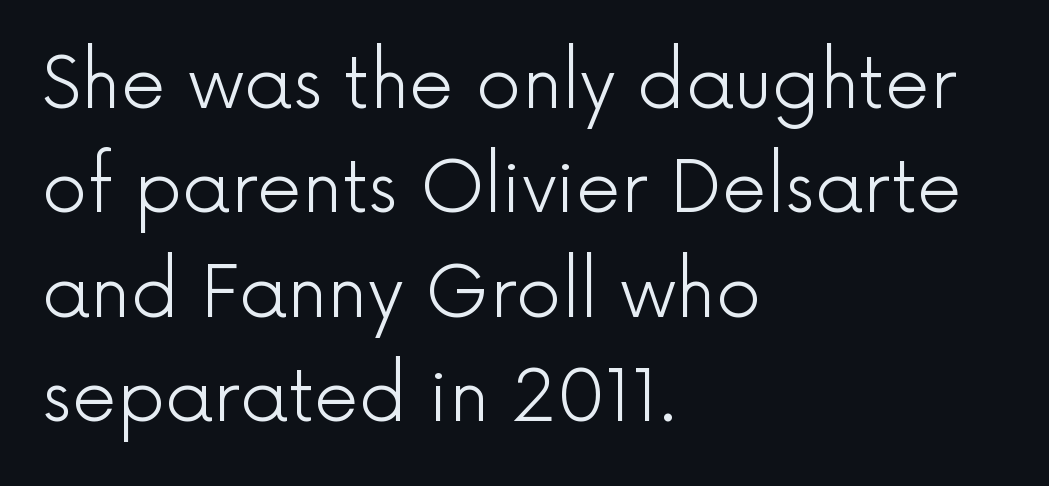
If you drew a line through each stem, it would be perfectly vertical. Weight: in the light-to-regular range. I'd call this a sans setting — the letters go barefoot. Line spacing here is normal. What stands out about the letter spacing? Nothing — it is the standard amount.
